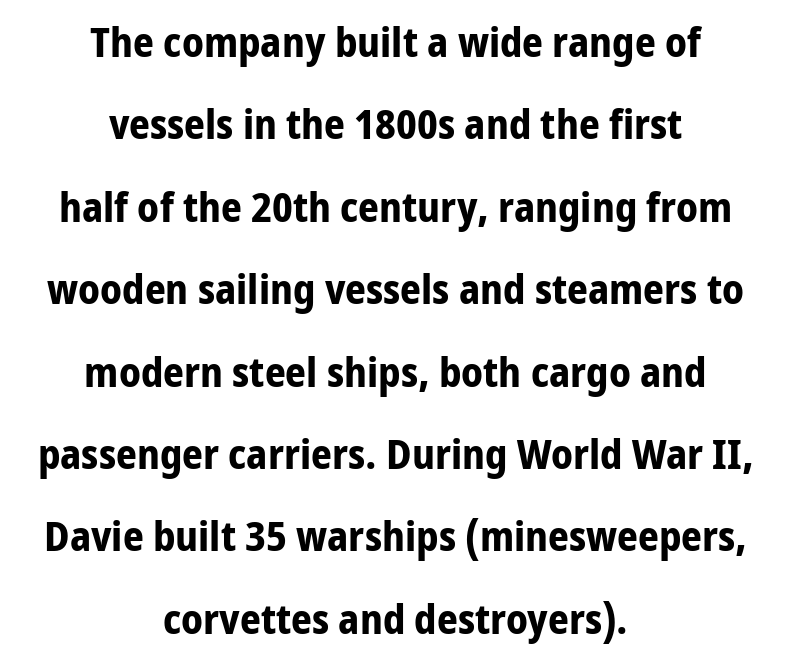
Q: Is the text bold? A: Yes.
Q: Is the text italic (slanted)? A: No, it is upright.
Q: Is the typeface a serif or a sans-serif typeface? A: Sans-serif.
Q: Is the text underlined? A: No.
Q: How is the paragraph aligned? A: Centered.
Q: Is the spacing between letters normal or unusually wide? A: Normal.
Q: Is the spacing between lines tight, normal or loose? A: Loose.
Q: Width (condensed, normal, or wide)? A: Normal.
Q: Stroke contrast? A: Low.
Q: x-height? A: Medium.
Q: Monospaced? A: No.
